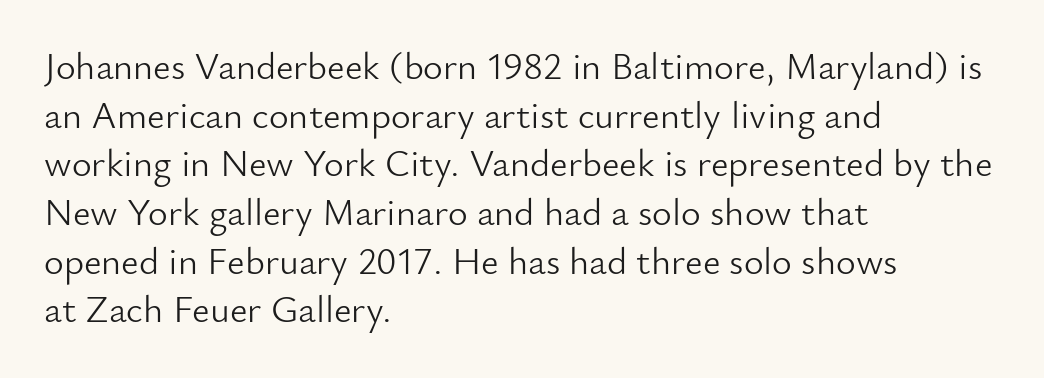
{"serif": "no", "italic": "no", "bold": "no", "weight": "light", "width": "normal", "stroke_contrast": "low", "x_height": "small", "monospaced": "no", "underline": "no", "align": "left", "line_spacing": "normal", "line_spacing_ratio": 1.28, "letter_spacing": "normal", "letter_spacing_em": 0.0, "glyph_px": 38}
